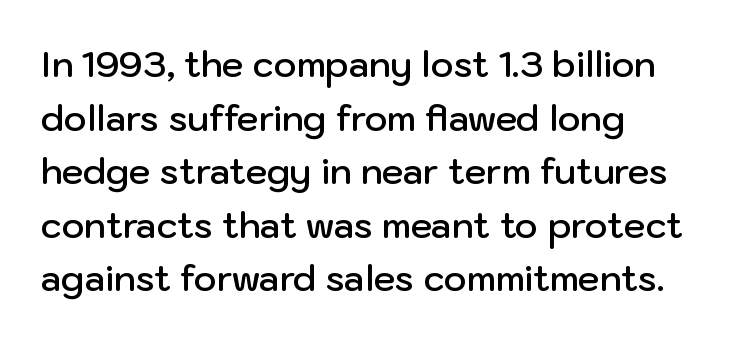
The face used here is proportionally spaced, like ordinary book or web type. Only glyphs here, with clear space below each row. These lines sit exactly where default settings would place them. Between one letter and the next there's only the usual sliver of space. A semibold gives these letters moderate extra thickness, short of bold.
